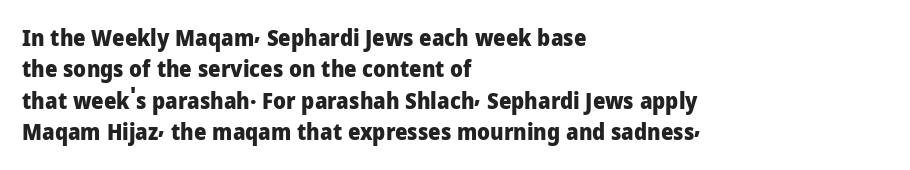
{"italic": "no", "bold": "yes", "underline": "no", "align": "left", "line_spacing": "normal", "line_spacing_ratio": 1.43, "letter_spacing": "normal", "letter_spacing_em": 0.0, "glyph_px": 22}
